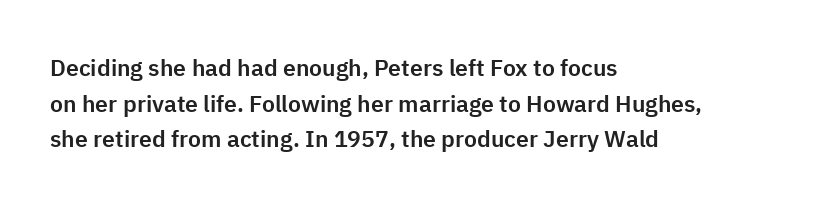
{"italic": "no", "underline": "no", "align": "left", "line_spacing": "normal", "line_spacing_ratio": 1.55, "letter_spacing": "normal", "letter_spacing_em": 0.0, "glyph_px": 23}
